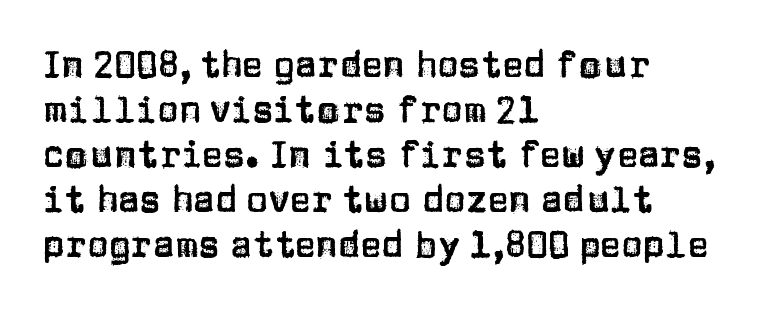
{"serif": "no", "italic": "no", "width": "normal", "stroke_contrast": "low", "x_height": "large", "monospaced": "no", "underline": "no", "align": "left", "line_spacing": "normal", "line_spacing_ratio": 1.25, "letter_spacing": "normal", "letter_spacing_em": 0.0, "glyph_px": 36}
